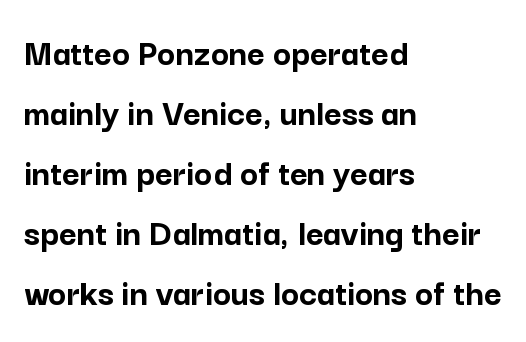
Q: Is the text bold? A: Yes.
Q: Is the text italic (slanted)? A: No, it is upright.
Q: Is the typeface a serif or a sans-serif typeface? A: Sans-serif.
Q: Is the text underlined? A: No.
Q: How is the paragraph aligned? A: Left-aligned.
Q: Is the spacing between letters normal or unusually wide? A: Normal.
Q: Is the spacing between lines tight, normal or loose? A: Normal.
Q: Width (condensed, normal, or wide)? A: Normal.
Q: Stroke contrast? A: Low.
Q: x-height? A: Medium.
Q: Monospaced? A: No.
